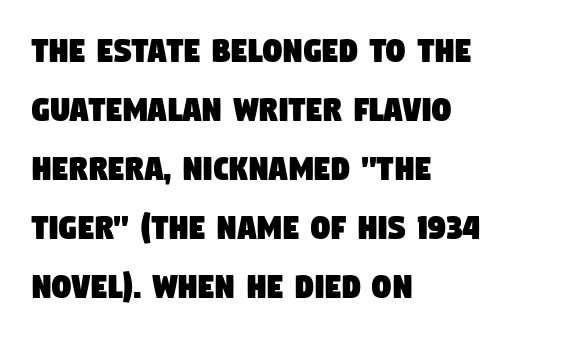
The image shows 38 px condensed sans-serif type; set left-aligned, normal line spacing (1.55x), normal letter spacing, not underlined; low stroke contrast and a large x-height.
